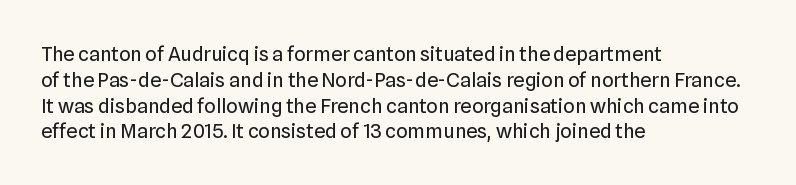
The image shows 20 px text type, upright; set left-aligned, normal line spacing (1.29x), normal letter spacing, not underlined.
